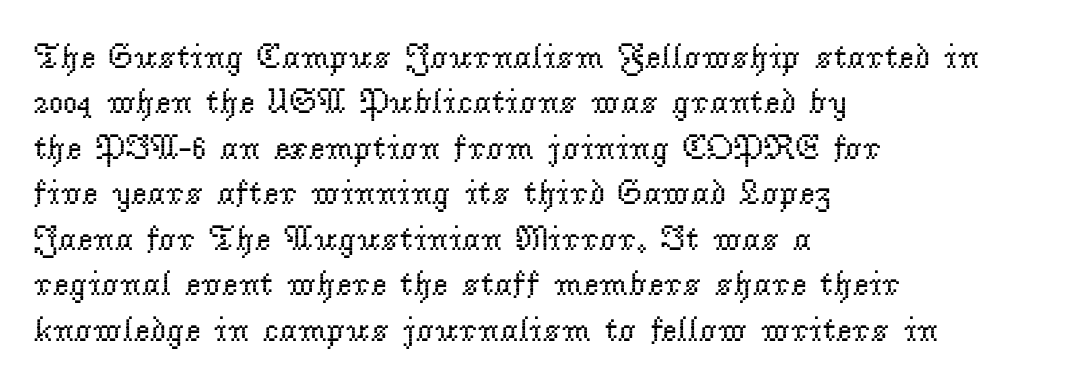
The image shows 35 px regular-weight serif type, upright; set left-aligned, normal line spacing (1.3x), normal letter spacing, not underlined; low stroke contrast and a small x-height.
